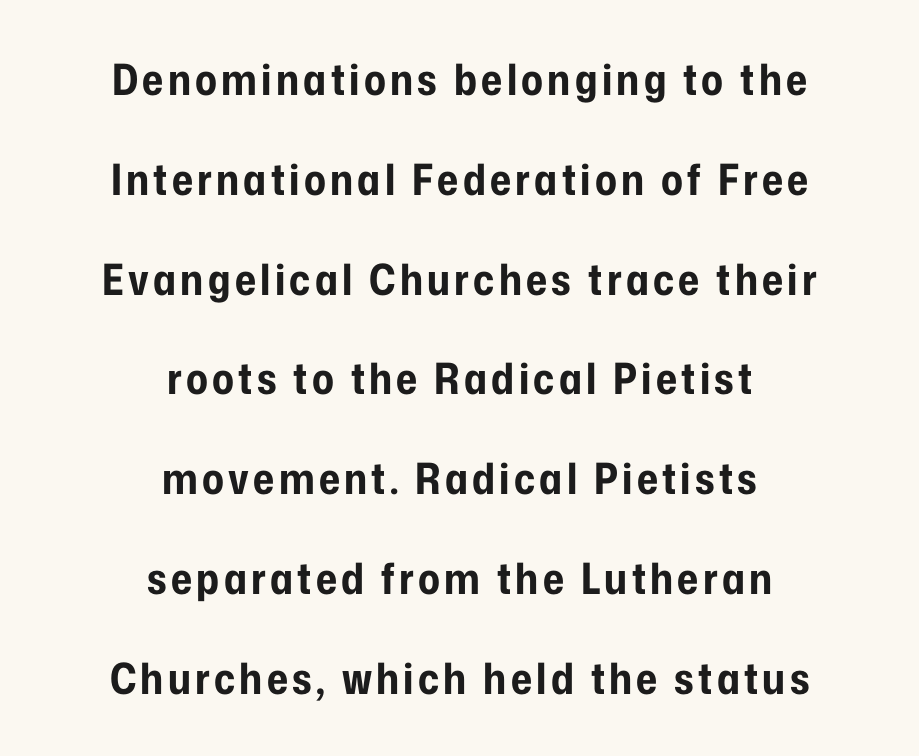
Decoration check: the copy has no underline. Line starts and ends both wander, symmetrically. The letters carry no serifs — their stems end cleanly without finishing strokes. Heft: maximum for text — a bold. The axis of the letterforms is exactly vertical. The designer dialed line spacing up above the default.
